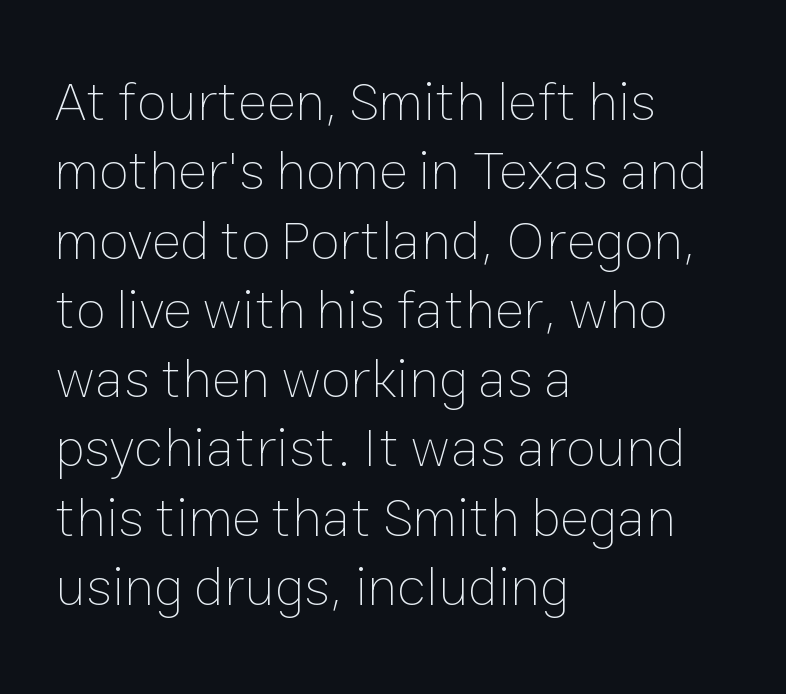
Q: Is the text bold? A: No.
Q: Is the text italic (slanted)? A: No, it is upright.
Q: Is the text underlined? A: No.
Q: How is the paragraph aligned? A: Left-aligned.
Q: Is the spacing between letters normal or unusually wide? A: Normal.
Q: Is the spacing between lines tight, normal or loose? A: Normal.
Q: Width (condensed, normal, or wide)? A: Normal.
Q: Stroke contrast? A: Low.
Q: x-height? A: Medium.
Q: Monospaced? A: No.
